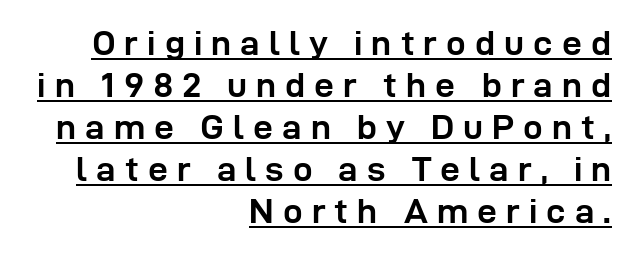
Proportional: the letters do not fall into vertical columns. Chunky letters — that's bold for sure. Does a line run under the words? Yes, clearly. There is plenty of visible air inserted between adjacent glyphs. The lettering holds an erect, upright posture throughout. Observe the absence of serifs on each vertical stroke in this sample.
